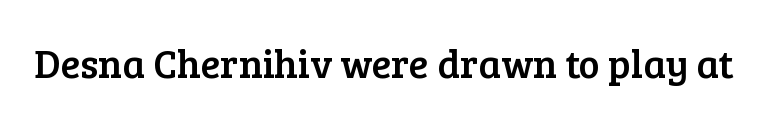
Q: Is the text italic (slanted)? A: No, it is upright.
Q: Is the typeface a serif or a sans-serif typeface? A: Serif.
Q: Is the text underlined? A: No.
Q: Is the spacing between letters normal or unusually wide? A: Normal.
Q: Width (condensed, normal, or wide)? A: Normal.
Q: Stroke contrast? A: Low.
Q: x-height? A: Medium.
Q: Monospaced? A: No.
